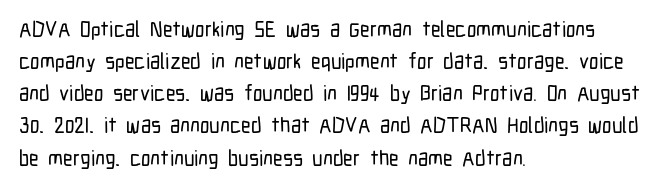
The image shows 21 px text type, upright; set left-aligned, normal line spacing (1.53x), normal letter spacing, not underlined.
